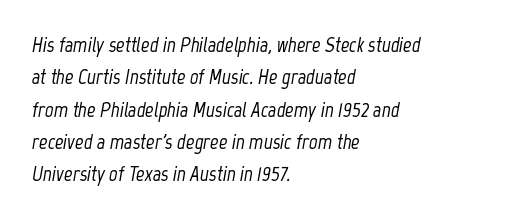
The image shows 21 px text type, italic (leaning right); set left-aligned, normal line spacing (1.54x), normal letter spacing, not underlined.
